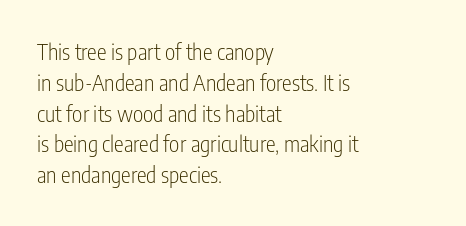
The image shows 22 px text type, upright; set left-aligned, normal line spacing (1.4x), normal letter spacing, not underlined.
